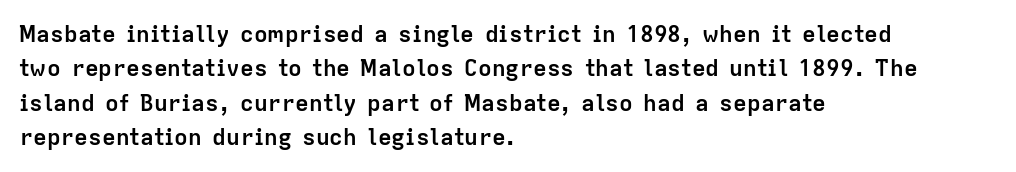
Q: Is the text bold? A: Yes.
Q: Is the text italic (slanted)? A: No, it is upright.
Q: Is the text underlined? A: No.
Q: How is the paragraph aligned? A: Left-aligned.
Q: Is the spacing between letters normal or unusually wide? A: Normal.
Q: Is the spacing between lines tight, normal or loose? A: Normal.
